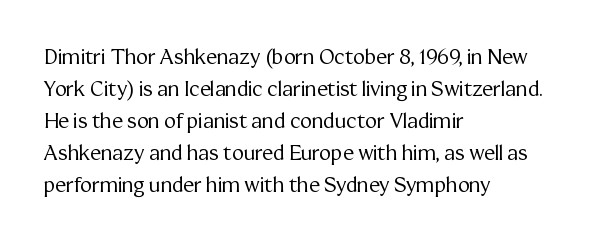
Caption: standard tracking, unaltered. The line-height multiplier appears to be the usual default. Type without underlining. This sample uses an upright cut, with every glyph sitting square on the baseline. This rendering uses left alignment, leaving the right contour irregular. The characters are drawn with everyday or finer stroke widths.
